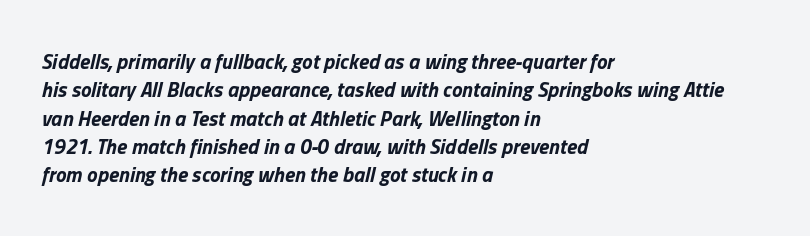
Descender tails drop into unmarked territory. The gaps between neighbouring characters are ordinary and unremarkable. The axis of the letterforms is tilted away from vertical. Students, this is bold: see how much ink each stroke carries.
